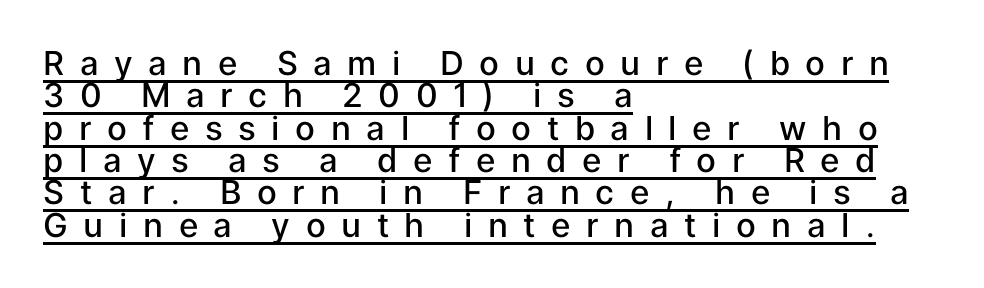
{"serif": "no", "italic": "no", "bold": "semi", "weight": "semibold", "width": "normal", "stroke_contrast": "low", "x_height": "medium", "monospaced": "no", "underline": "yes", "align": "left", "line_spacing": "tight", "line_spacing_ratio": 0.98, "letter_spacing": "wide", "letter_spacing_em": 0.47, "glyph_px": 33}
